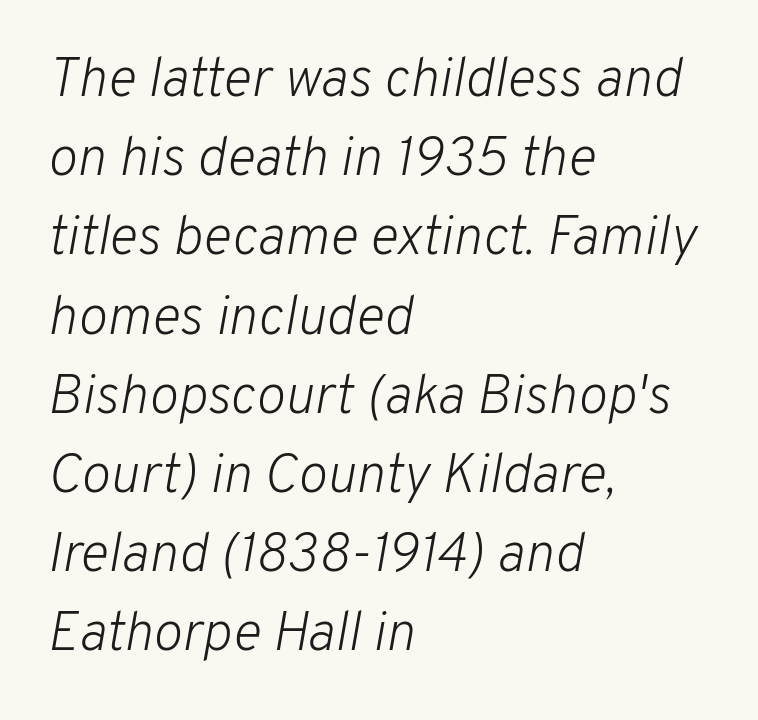
No chunkiness to these letters — they're not bold. The baseline area is clear. What's the leading like? Ordinary, nothing unusual. Varying glyph widths throughout — classic text-font behaviour. The lines in this sample share a left origin and differ only in where they stop. The text carries the slant typical of an italic or oblique font.
